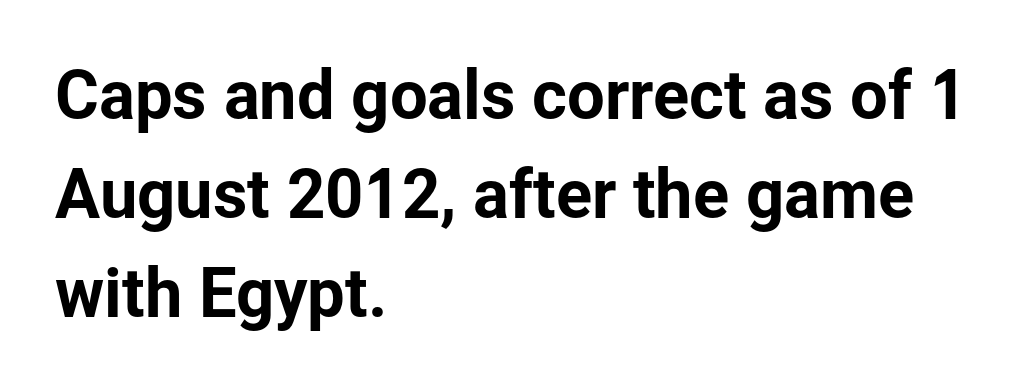
A student would call this left alignment; a typographer would say flush left, rag right. Ordinary non-slanted type is in use. Quick note: interline space is typical. The letters sit at their default tracking, neither squeezed nor spread.
